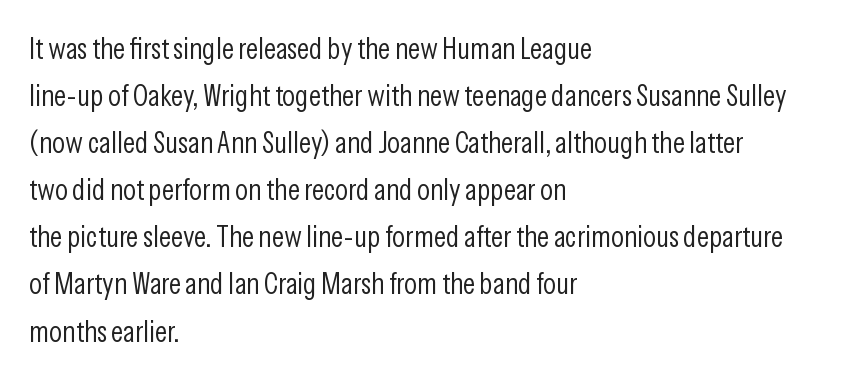
The image shows 30 px light, condensed sans-serif type, upright; set left-aligned, normal line spacing (1.57x), normal letter spacing, not underlined; low stroke contrast and a medium x-height.
